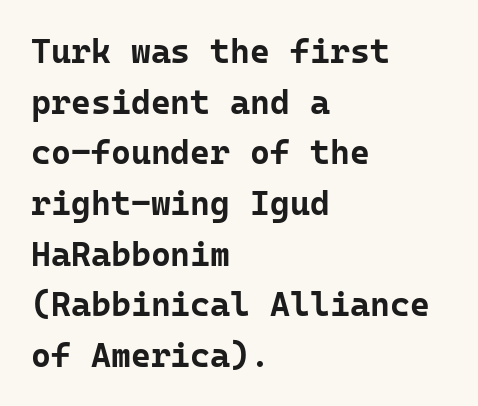
The image shows 34 px bold sans-serif type, upright, monospaced; set left-aligned, normal line spacing (1.49x), normal letter spacing, not underlined; low stroke contrast and a medium x-height.
